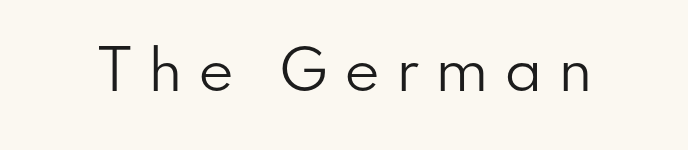
{"serif": "no", "italic": "no", "bold": "no", "weight": "regular", "width": "normal", "stroke_contrast": "low", "x_height": "small", "monospaced": "no", "underline": "no", "letter_spacing": "wide", "letter_spacing_em": 0.28, "glyph_px": 54}
